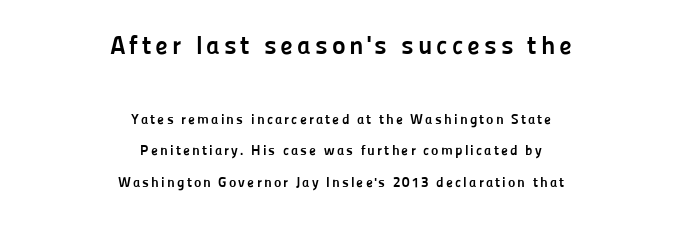
Q: Is the text bold? A: Yes.
Q: Is the text italic (slanted)? A: No, it is upright.
Q: Is the text underlined? A: No.
Q: How is the paragraph aligned? A: Centered.
Q: Is the spacing between lines tight, normal or loose? A: Loose.
Q: Which block of text is set in a larger size, the first (top) or the second (bottom)? A: The first (top) one.
